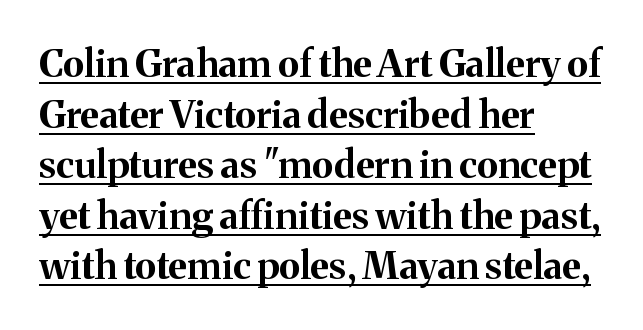
Q: Is the text bold? A: Yes.
Q: Is the text italic (slanted)? A: No, it is upright.
Q: Is the typeface a serif or a sans-serif typeface? A: Serif.
Q: Is the text underlined? A: Yes.
Q: How is the paragraph aligned? A: Left-aligned.
Q: Is the spacing between letters normal or unusually wide? A: Normal.
Q: Is the spacing between lines tight, normal or loose? A: Normal.
Q: Width (condensed, normal, or wide)? A: Normal.
Q: Stroke contrast? A: Medium.
Q: x-height? A: Medium.
Q: Monospaced? A: No.
